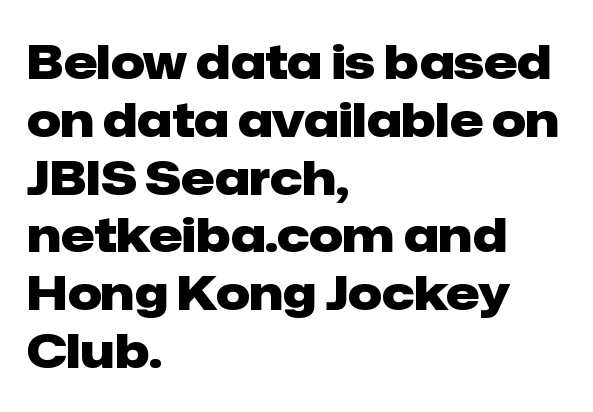
Underlining? Definitely not there. The paragraph has a hard left edge and a soft right edge. In terms of letterspacing, this is plain default setting. The letters stand straight up with perfectly vertical stems.
